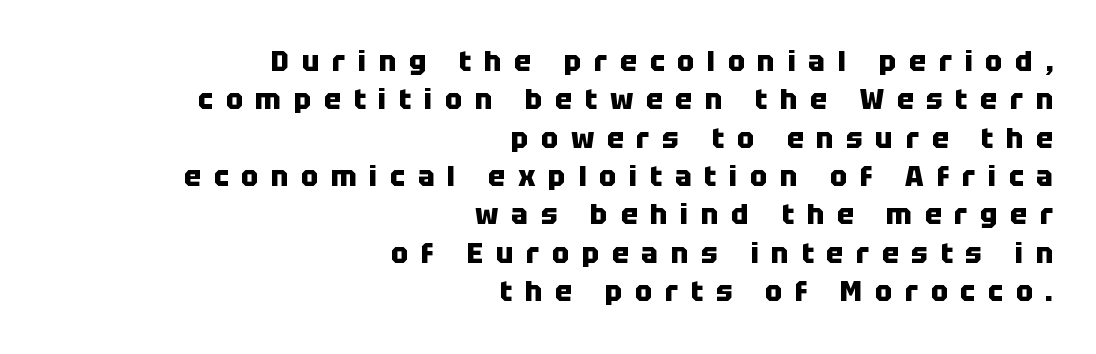
Q: Is the text bold? A: Yes.
Q: Is the text italic (slanted)? A: No, it is upright.
Q: Is the typeface a serif or a sans-serif typeface? A: Sans-serif.
Q: Is the text underlined? A: No.
Q: How is the paragraph aligned? A: Right-aligned.
Q: Is the spacing between letters normal or unusually wide? A: Unusually wide.
Q: Is the spacing between lines tight, normal or loose? A: Normal.
Q: Width (condensed, normal, or wide)? A: Normal.
Q: Stroke contrast? A: Low.
Q: x-height? A: Large.
Q: Monospaced? A: No.
